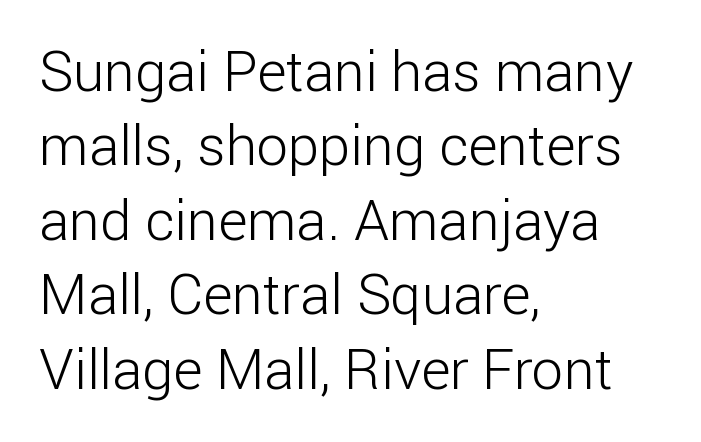
{"serif": "no", "italic": "no", "bold": "no", "weight": "light", "width": "normal", "stroke_contrast": "low", "x_height": "medium", "monospaced": "no", "underline": "no", "align": "left", "line_spacing": "normal", "line_spacing_ratio": 1.33, "letter_spacing": "normal", "letter_spacing_em": 0.0, "glyph_px": 56}
